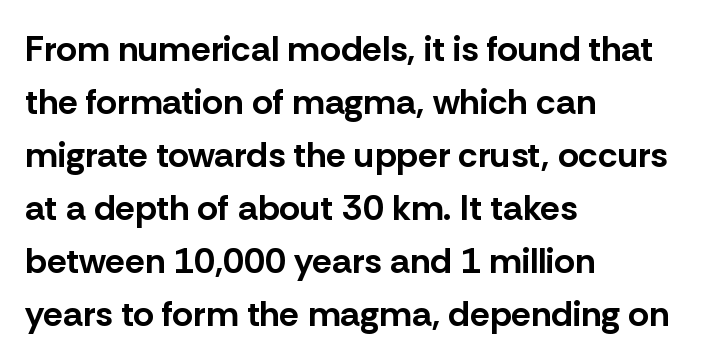
The image shows 36 px bold sans-serif type, upright; set left-aligned, normal line spacing (1.47x), normal letter spacing, not underlined; low stroke contrast and a medium x-height.
